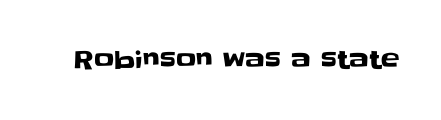
If you drew a line through each stem, it would be perfectly vertical. Characters follow at the spacing the type designer built in. The words here are not underlined.
